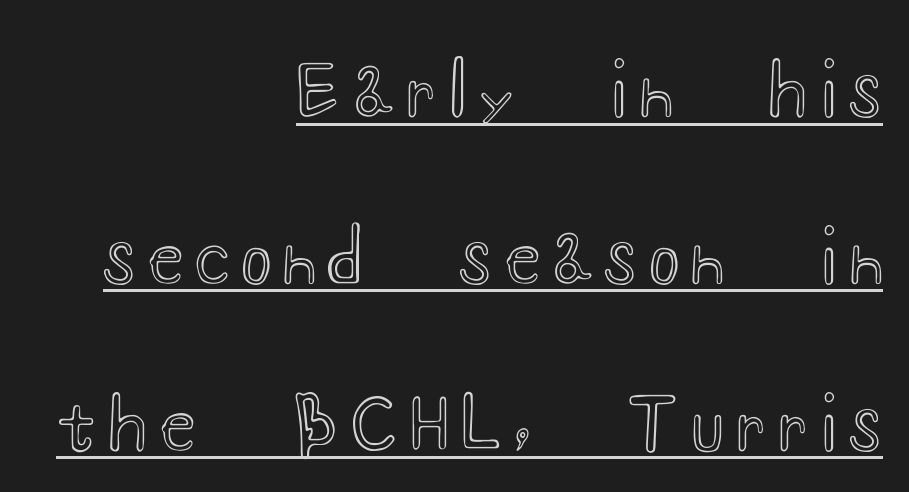
{"italic": "no", "width": "wide", "x_height": "small", "monospaced": "no", "underline": "yes", "align": "right", "line_spacing": "loose", "line_spacing_ratio": 2.35, "glyph_px": 71}
